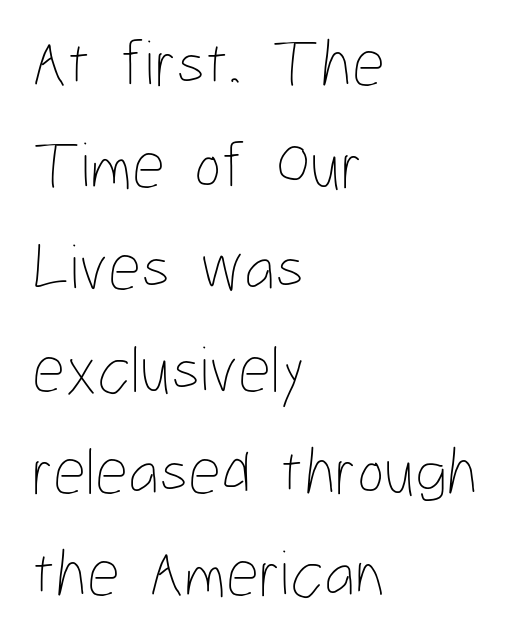
In terms of posture, this sample is upright. Type without underlining. Interline gaps are of average width in this sample. Counters stay open thanks to moderate or lighter strokes. Horizontally, the lines are justified to the leading edge only.
